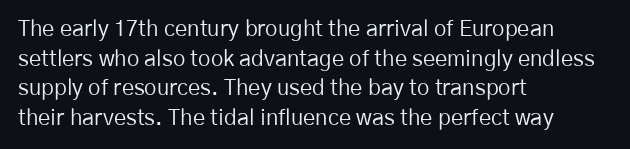
Q: Is the text bold? A: No.
Q: Is the text italic (slanted)? A: No, it is upright.
Q: Is the text underlined? A: No.
Q: How is the paragraph aligned? A: Left-aligned.
Q: Is the spacing between letters normal or unusually wide? A: Normal.
Q: Is the spacing between lines tight, normal or loose? A: Normal.
